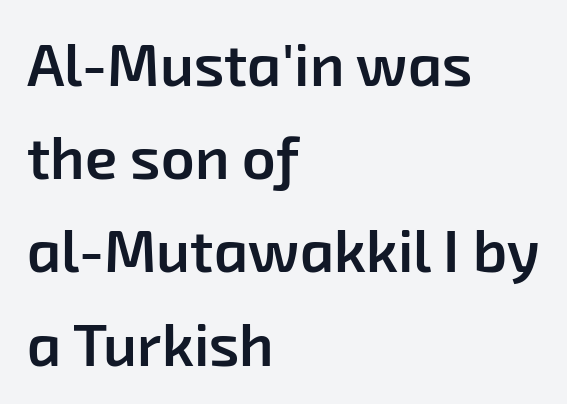
Q: Is the text bold? A: Semi-bold.
Q: Is the typeface a serif or a sans-serif typeface? A: Sans-serif.
Q: Is the text underlined? A: No.
Q: How is the paragraph aligned? A: Left-aligned.
Q: Is the spacing between letters normal or unusually wide? A: Normal.
Q: Is the spacing between lines tight, normal or loose? A: Normal.
Q: Width (condensed, normal, or wide)? A: Normal.
Q: Stroke contrast? A: Low.
Q: x-height? A: Medium.
Q: Monospaced? A: No.
